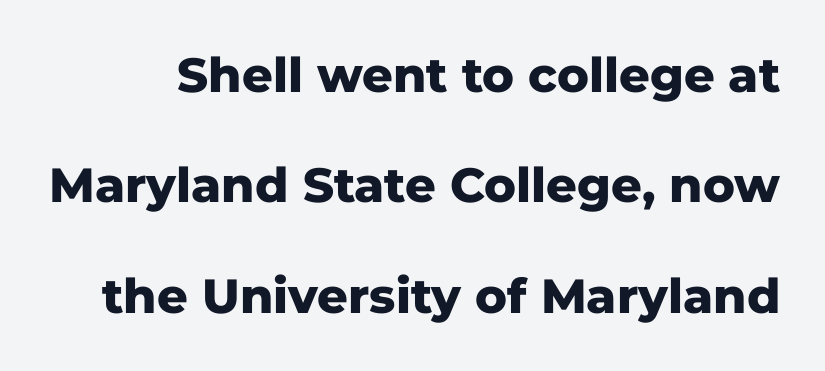
{"serif": "no", "italic": "no", "bold": "yes", "weight": "heavy", "width": "normal", "stroke_contrast": "low", "x_height": "medium", "monospaced": "no", "underline": "no", "line_spacing": "loose", "line_spacing_ratio": 2.3, "letter_spacing": "normal", "letter_spacing_em": 0.0, "glyph_px": 48}
